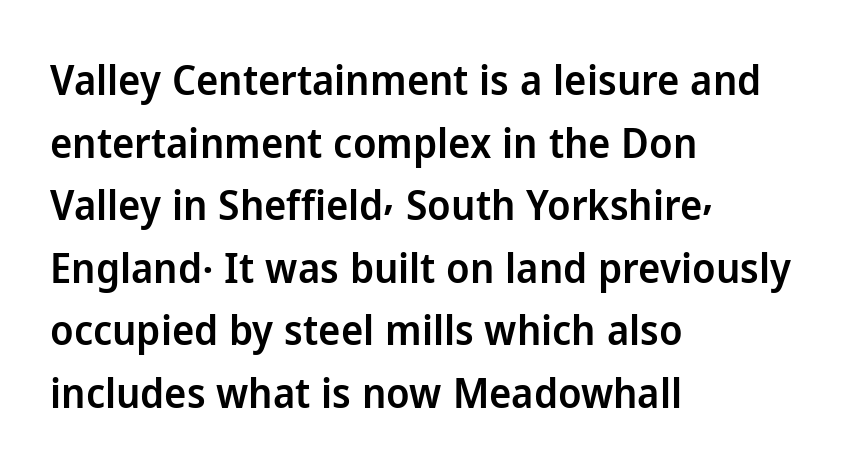
Proportional: the letters do not fall into vertical columns. Is there much room between lines? A standard amount, neither cramped nor airy. The string is rendered with underlining switched off. Typographic density is moderately raised because the face is semibold. How are the letters spaced? Ordinarily, with no added tracking.
